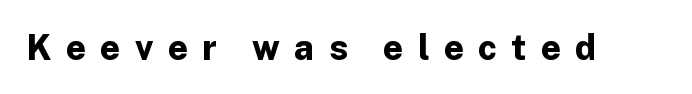
{"serif": "no", "italic": "no", "bold": "yes", "weight": "bold", "width": "normal", "stroke_contrast": "low", "x_height": "medium", "monospaced": "no", "underline": "no", "letter_spacing": "wide", "letter_spacing_em": 0.41, "glyph_px": 35}
